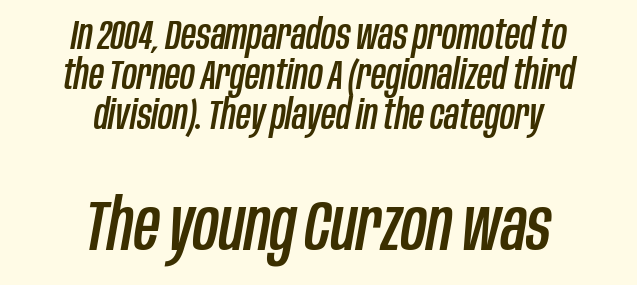
The image shows 71 px condensed type, italic (leaning right); set centered, tight line spacing (0.98x), normal letter spacing, not underlined; the second (bottom) block is 1.73x larger; low stroke contrast and a large x-height.
